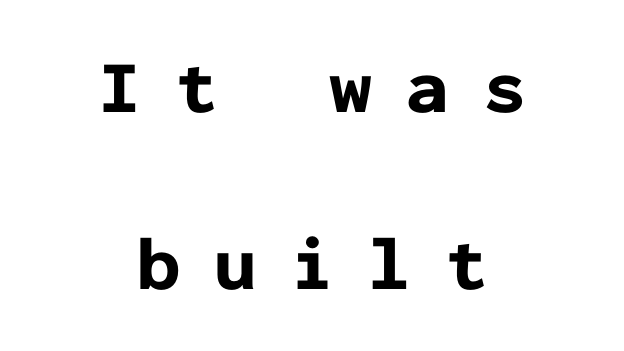
How are the letters spaced? Widely, with obvious added tracking. The area under the type is left untouched. Does the leading feel generous? Absolutely, it's lavish. Every character sits straight up, as roman type does. How heavy is the stroke? Heavy — this is a bold.
